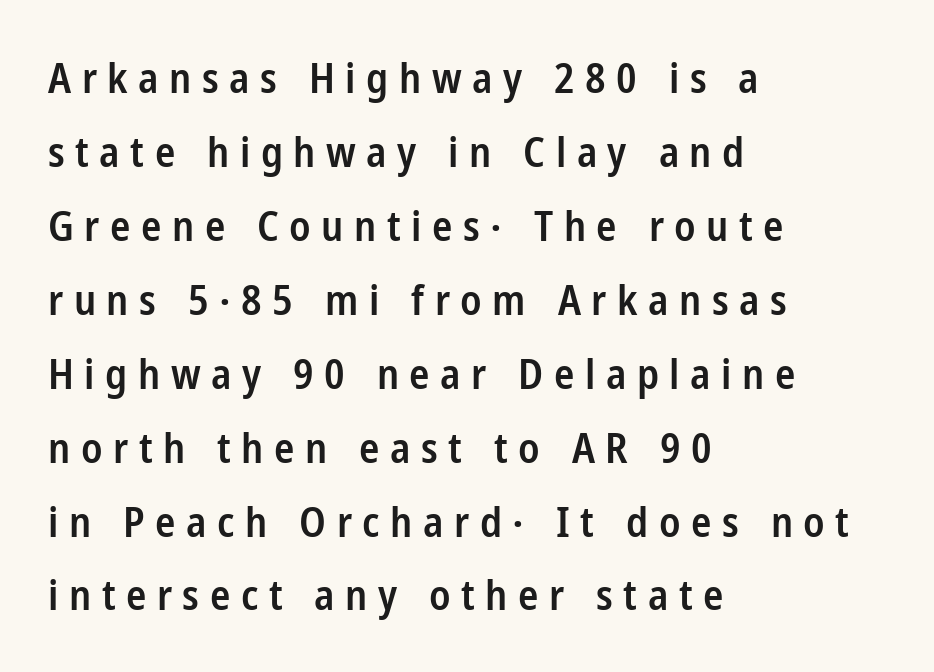
{"serif": "no", "italic": "no", "bold": "semi", "weight": "semibold", "width": "condensed", "stroke_contrast": "low", "x_height": "medium", "monospaced": "no", "underline": "no", "align": "left", "line_spacing_ratio": 1.76, "letter_spacing": "wide", "letter_spacing_em": 0.25, "glyph_px": 42}
